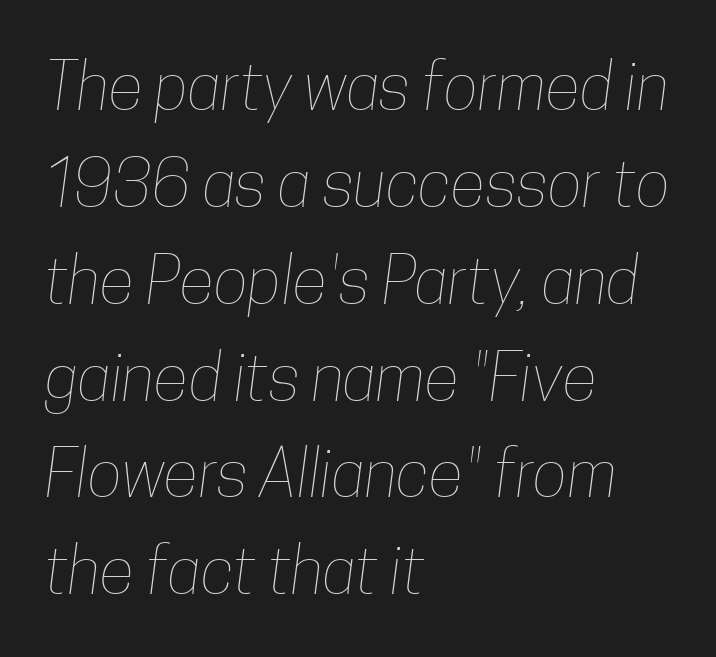
Evenly set lines give the paragraph a standard silhouette. Clear beneath every line of the passage. Is this a heavy cut? Hardly; it is regular or lighter. The letters sit at their default tracking, neither squeezed nor spread. You could not count columns in this text — the font is proportionally spaced.
